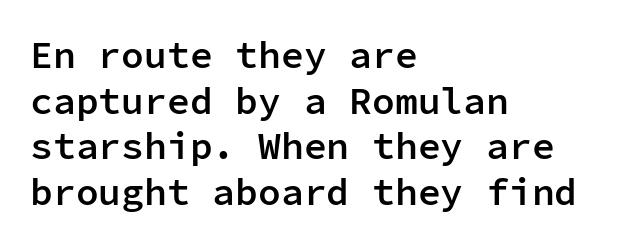
{"serif": "no", "italic": "no", "bold": "semi", "weight": "semibold", "width": "normal", "stroke_contrast": "low", "x_height": "medium", "monospaced": "yes", "underline": "no", "align": "left", "line_spacing_ratio": 1.2, "letter_spacing": "normal", "letter_spacing_em": 0.0, "glyph_px": 38}
